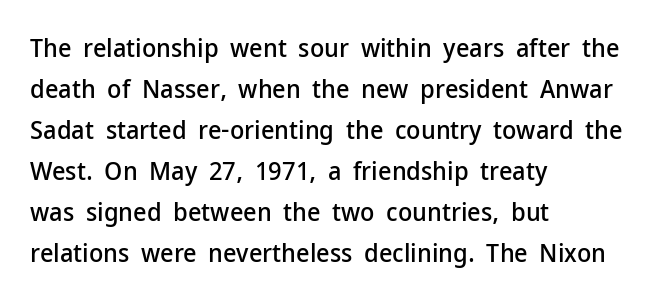
Descenders hang freely into open space. The font's upright variant was chosen for this text. Alignment: flush left. Leading: standard. The letterforms sit shoulder to shoulder at normal distance.
